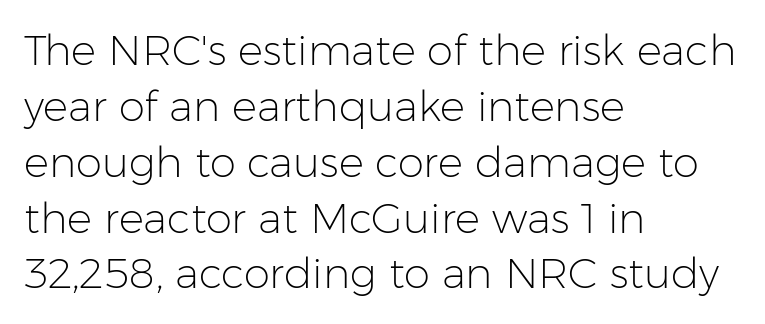
Q: Is the text bold? A: No.
Q: Is the text italic (slanted)? A: No, it is upright.
Q: Is the typeface a serif or a sans-serif typeface? A: Sans-serif.
Q: Is the text underlined? A: No.
Q: How is the paragraph aligned? A: Left-aligned.
Q: Is the spacing between letters normal or unusually wide? A: Normal.
Q: Is the spacing between lines tight, normal or loose? A: Normal.
Q: Width (condensed, normal, or wide)? A: Normal.
Q: Stroke contrast? A: Low.
Q: x-height? A: Medium.
Q: Monospaced? A: No.
